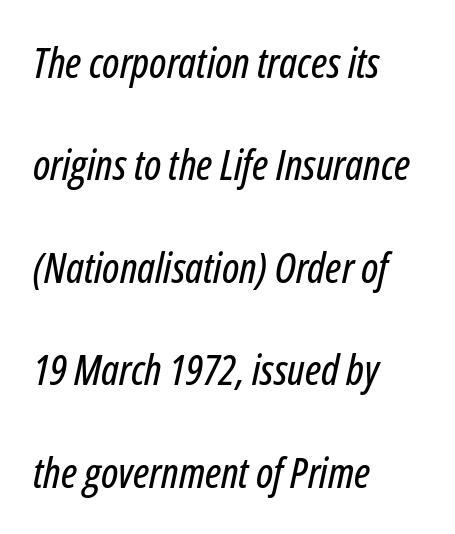
Q: Is the text italic (slanted)? A: Yes, it leans right by about 12 degrees.
Q: Is the text underlined? A: No.
Q: How is the paragraph aligned? A: Left-aligned.
Q: Is the spacing between letters normal or unusually wide? A: Normal.
Q: Is the spacing between lines tight, normal or loose? A: Loose.
Q: Width (condensed, normal, or wide)? A: Condensed.
Q: Stroke contrast? A: Low.
Q: x-height? A: Medium.
Q: Monospaced? A: No.
